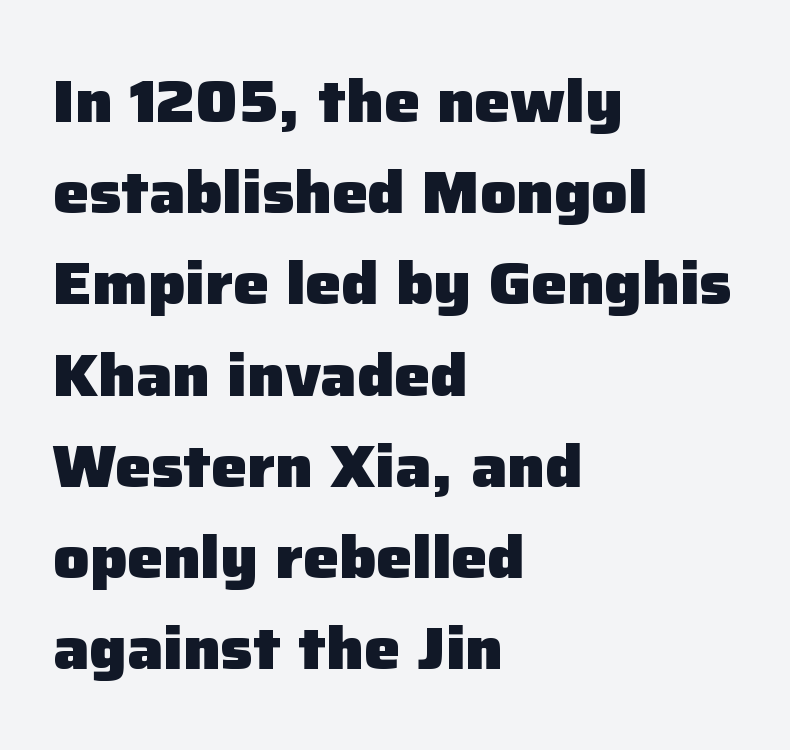
Q: Is the text bold? A: Yes.
Q: Is the text italic (slanted)? A: No, it is upright.
Q: Is the typeface a serif or a sans-serif typeface? A: Sans-serif.
Q: Is the text underlined? A: No.
Q: How is the paragraph aligned? A: Left-aligned.
Q: Is the spacing between letters normal or unusually wide? A: Normal.
Q: Is the spacing between lines tight, normal or loose? A: Normal.
Q: Width (condensed, normal, or wide)? A: Normal.
Q: Stroke contrast? A: Low.
Q: x-height? A: Medium.
Q: Monospaced? A: No.
